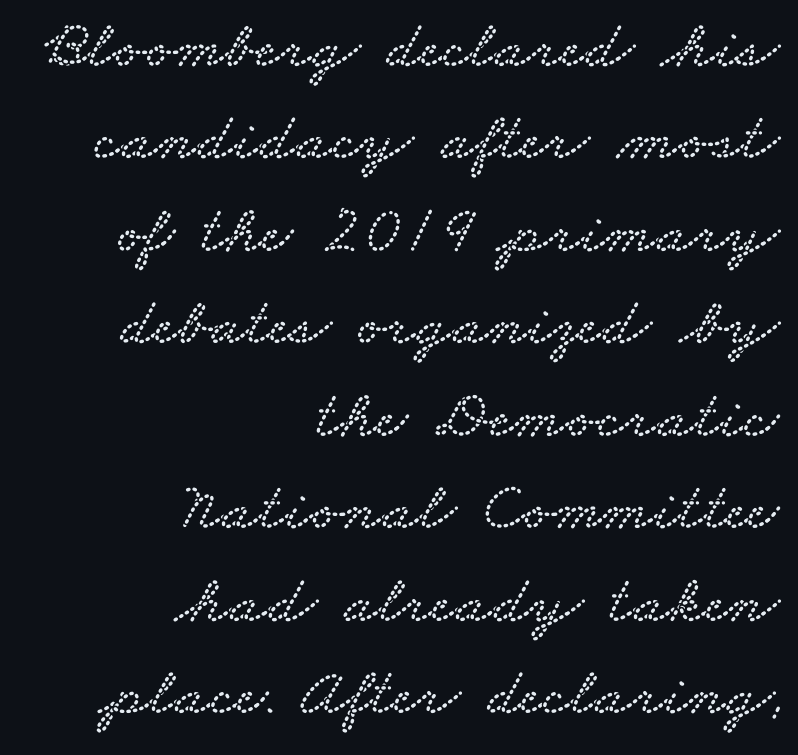
{"serif": "yes", "width": "wide", "stroke_contrast": "low", "x_height": "small", "monospaced": "no", "underline": "no", "align": "right", "line_spacing": "normal", "line_spacing_ratio": 1.36, "letter_spacing": "normal", "letter_spacing_em": 0.0, "glyph_px": 68}
